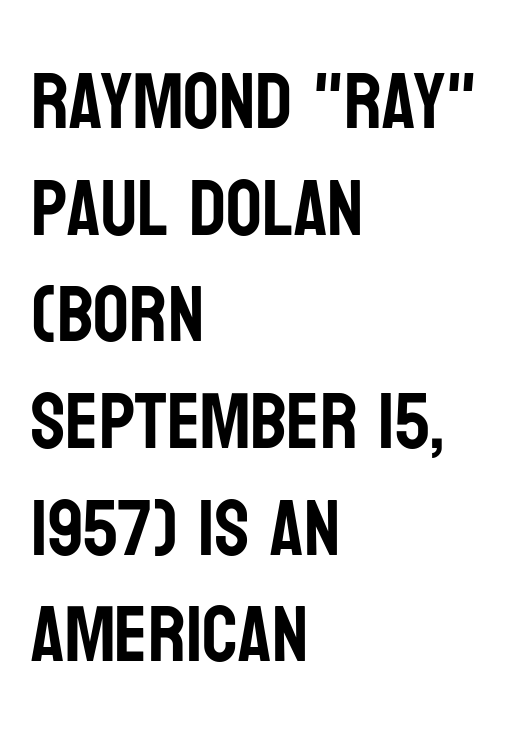
{"serif": "no", "italic": "no", "width": "condensed", "stroke_contrast": "low", "x_height": "large", "monospaced": "no", "underline": "no", "align": "left", "line_spacing": "normal", "line_spacing_ratio": 1.35, "letter_spacing": "normal", "letter_spacing_em": 0.0, "glyph_px": 79}
